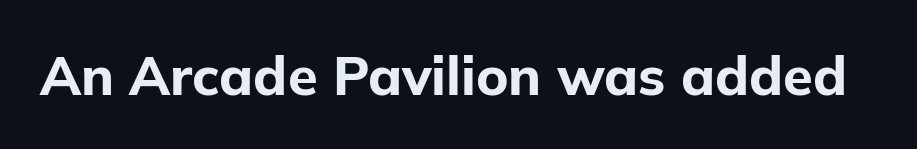
Q: Is the text bold? A: Yes.
Q: Is the text italic (slanted)? A: No, it is upright.
Q: Is the typeface a serif or a sans-serif typeface? A: Sans-serif.
Q: Is the text underlined? A: No.
Q: Is the spacing between letters normal or unusually wide? A: Normal.
Q: Width (condensed, normal, or wide)? A: Normal.
Q: Stroke contrast? A: Low.
Q: x-height? A: Medium.
Q: Monospaced? A: No.
